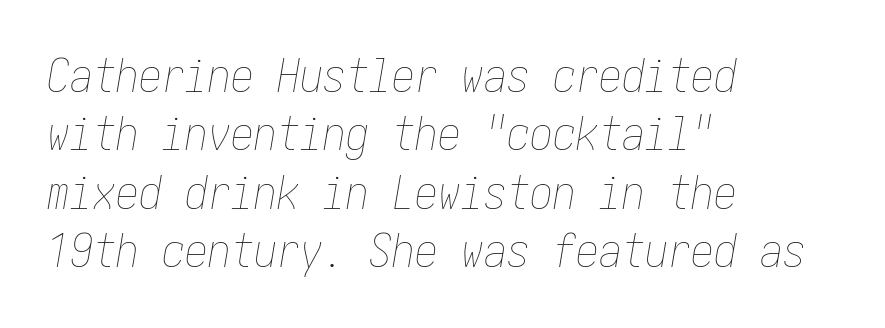
The image shows 46 px thin, condensed type, italic (leaning right); set left-aligned, normal line spacing (1.27x), normal letter spacing, not underlined; low stroke contrast and a medium x-height.
